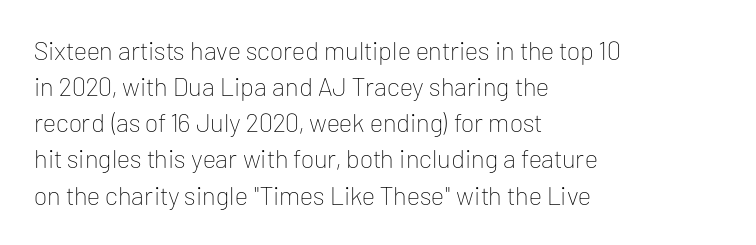
The image shows 26 px text type, upright; set left-aligned, normal line spacing (1.39x), normal letter spacing, not underlined.
